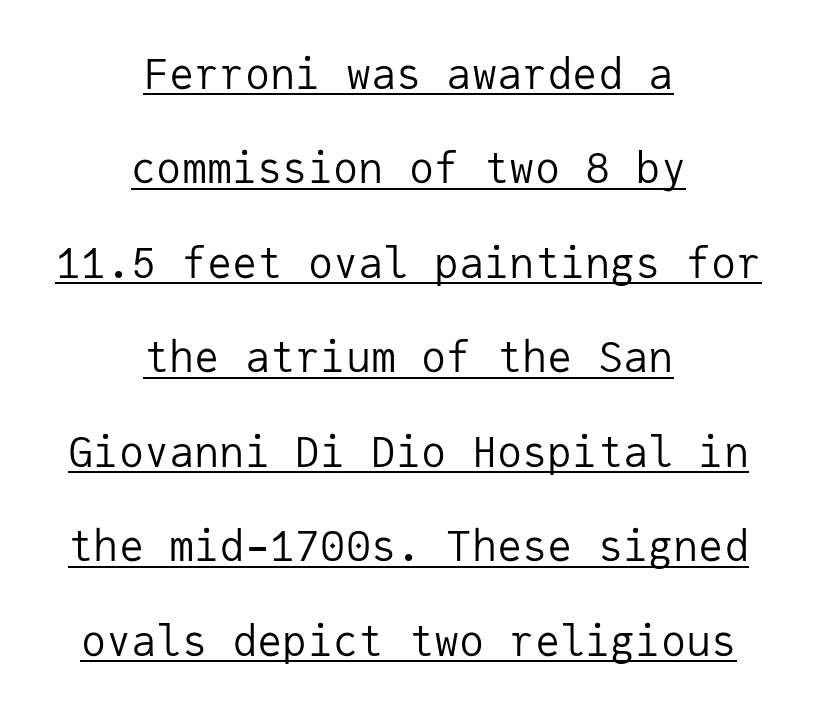
{"serif": "no", "italic": "no", "bold": "no", "weight": "regular", "width": "normal", "stroke_contrast": "low", "x_height": "medium", "monospaced": "yes", "underline": "yes", "align": "center", "line_spacing": "loose", "line_spacing_ratio": 2.25, "letter_spacing": "normal", "letter_spacing_em": 0.0, "glyph_px": 42}
